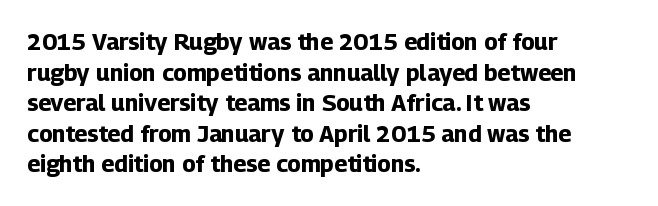
The image shows 23 px bold type, upright; set left-aligned, normal line spacing (1.33x), normal letter spacing, not underlined.
